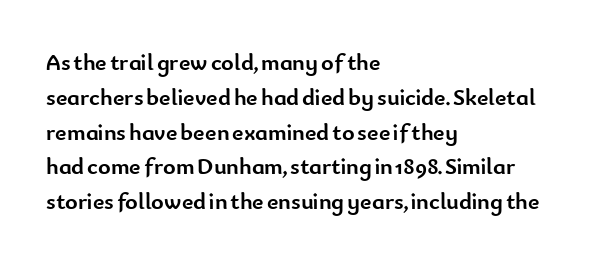
Q: Is the text bold? A: Yes.
Q: Is the text italic (slanted)? A: No, it is upright.
Q: Is the text underlined? A: No.
Q: How is the paragraph aligned? A: Left-aligned.
Q: Is the spacing between letters normal or unusually wide? A: Normal.
Q: Is the spacing between lines tight, normal or loose? A: Normal.
